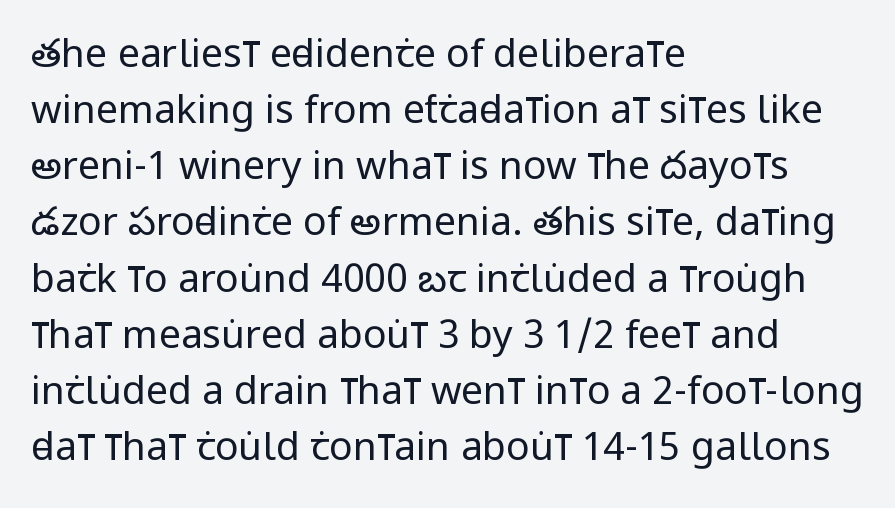
Q: Is the text bold? A: No.
Q: Is the text italic (slanted)? A: No, it is upright.
Q: Is the typeface a serif or a sans-serif typeface? A: Sans-serif.
Q: Is the text underlined? A: No.
Q: How is the paragraph aligned? A: Left-aligned.
Q: Is the spacing between letters normal or unusually wide? A: Normal.
Q: Is the spacing between lines tight, normal or loose? A: Normal.
Q: Width (condensed, normal, or wide)? A: Condensed.
Q: Stroke contrast? A: Low.
Q: x-height? A: Large.
Q: Monospaced? A: No.
